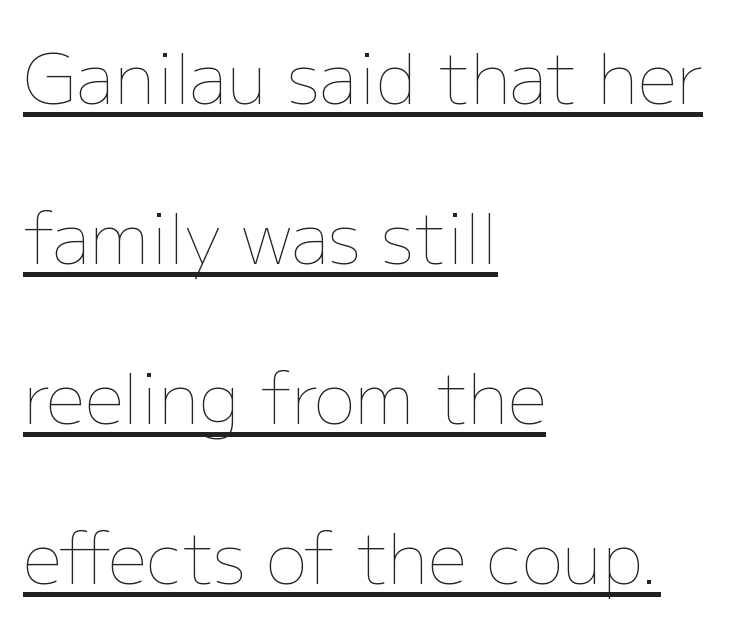
{"italic": "no", "bold": "no", "weight": "thin", "width": "normal", "stroke_contrast": "low", "x_height": "medium", "monospaced": "no", "underline": "yes", "align": "left", "line_spacing": "loose", "line_spacing_ratio": 2.32, "letter_spacing": "normal", "letter_spacing_em": 0.0, "glyph_px": 69}
